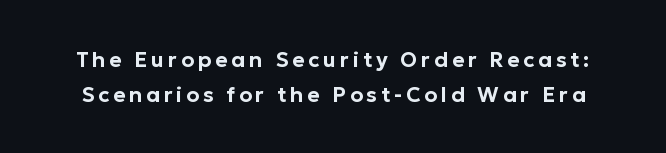
The image shows 21 px text type, upright; set normal line spacing (1.69x), not underlined.
